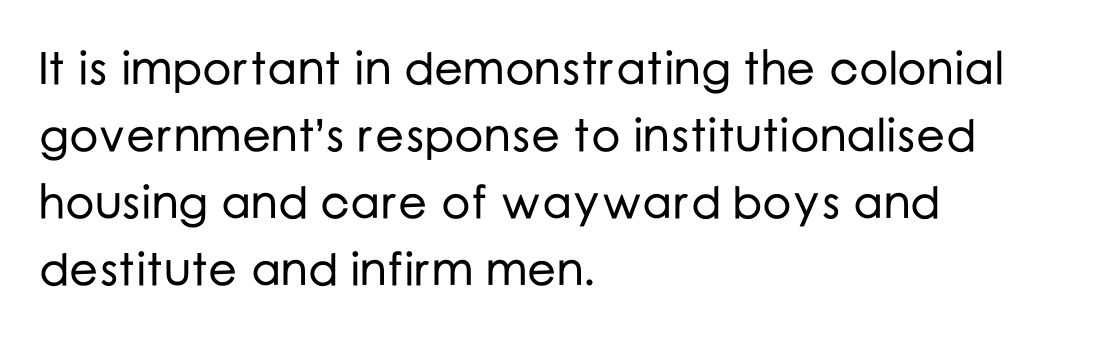
The image shows 46 px sans-serif type, upright; set left-aligned, normal line spacing (1.46x), normal letter spacing, not underlined; low stroke contrast and a medium x-height.
